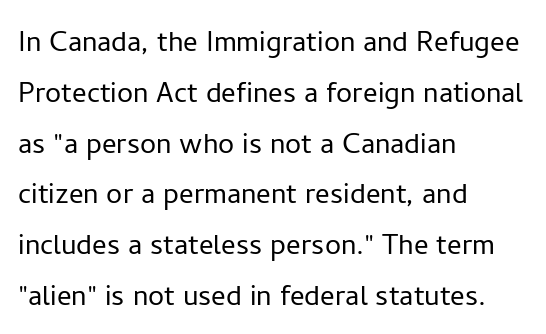
Descenders hang freely into open space. Horizontal alignment here is leftward, the default for most running prose. Ink coverage per letter is moderate at most. The letters stand upright; this is a roman face. Is there much room between lines? A standard amount, neither cramped nor airy. Characters follow at the spacing the type designer built in.
